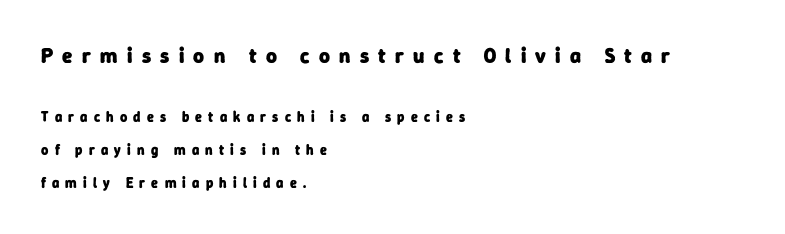
The image shows 21 px bold type; set left-aligned, loose line spacing (2.35x), unusually wide letter spacing (+0.44 em), not underlined; the first (top) block is 1.5x larger.
